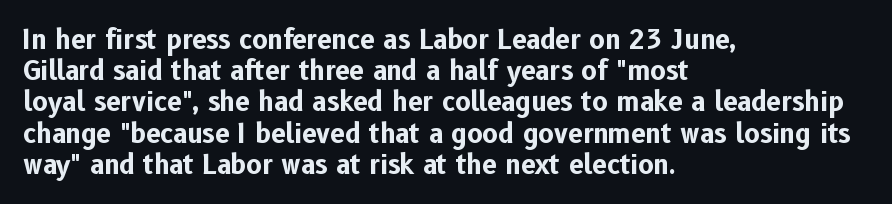
{"italic": "no", "bold": "yes", "underline": "no", "align": "left", "line_spacing_ratio": 1.2, "letter_spacing": "normal", "letter_spacing_em": 0.0, "glyph_px": 26}
